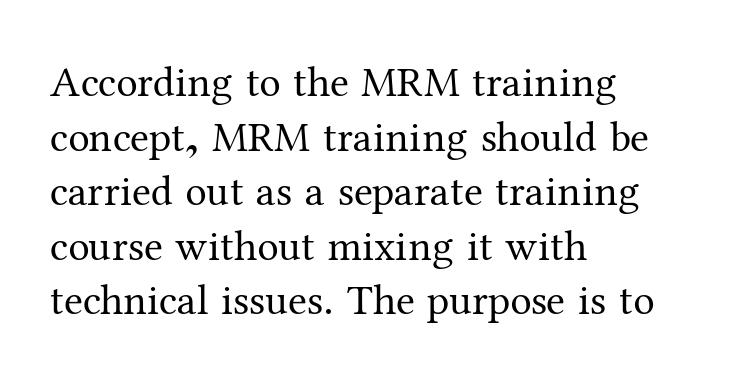
{"serif": "yes", "italic": "no", "bold": "no", "weight": "regular", "width": "normal", "stroke_contrast": "medium", "x_height": "medium", "monospaced": "no", "underline": "no", "align": "left", "line_spacing": "normal", "line_spacing_ratio": 1.27, "letter_spacing": "normal", "letter_spacing_em": 0.0, "glyph_px": 43}
